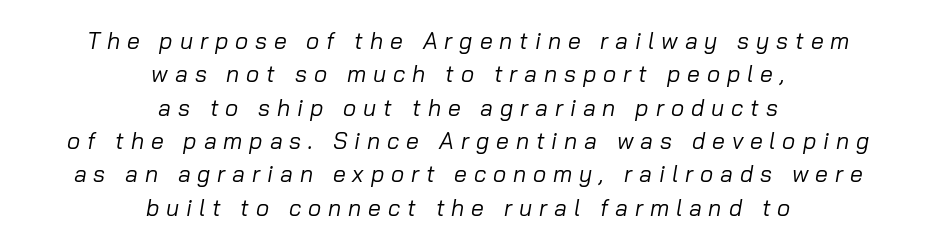
The image shows 23 px text type, italic (leaning right); set centered, normal line spacing (1.45x), unusually wide letter spacing (+0.3 em), not underlined.
